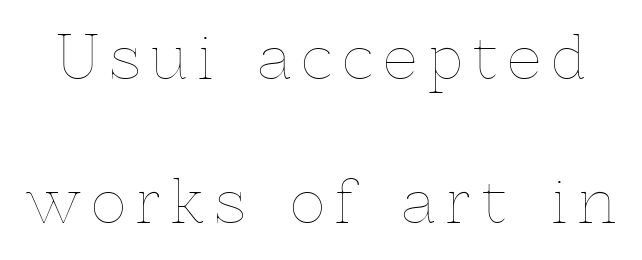
{"italic": "no", "bold": "no", "weight": "thin", "width": "normal", "x_height": "medium", "monospaced": "no", "underline": "no", "line_spacing": "loose", "line_spacing_ratio": 2.44, "glyph_px": 59}
